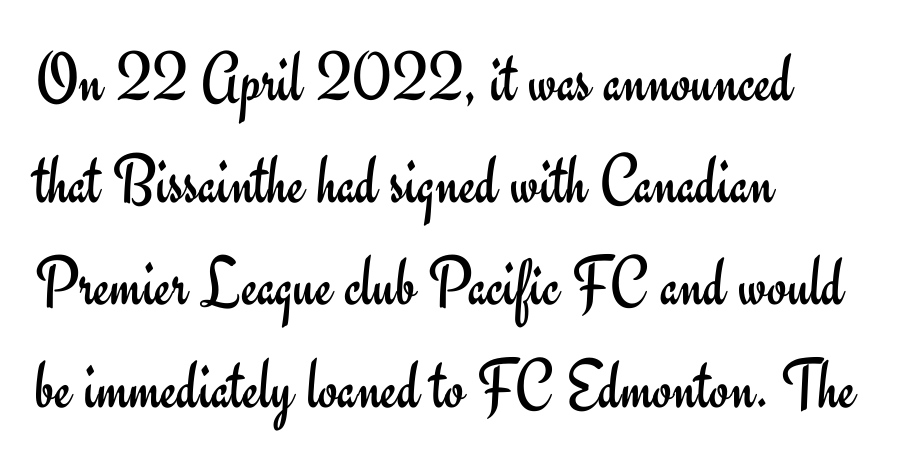
The image shows 71 px regular-weight sans-serif type; set left-aligned, normal line spacing (1.44x), normal letter spacing, not underlined; low stroke contrast and a small x-height.
